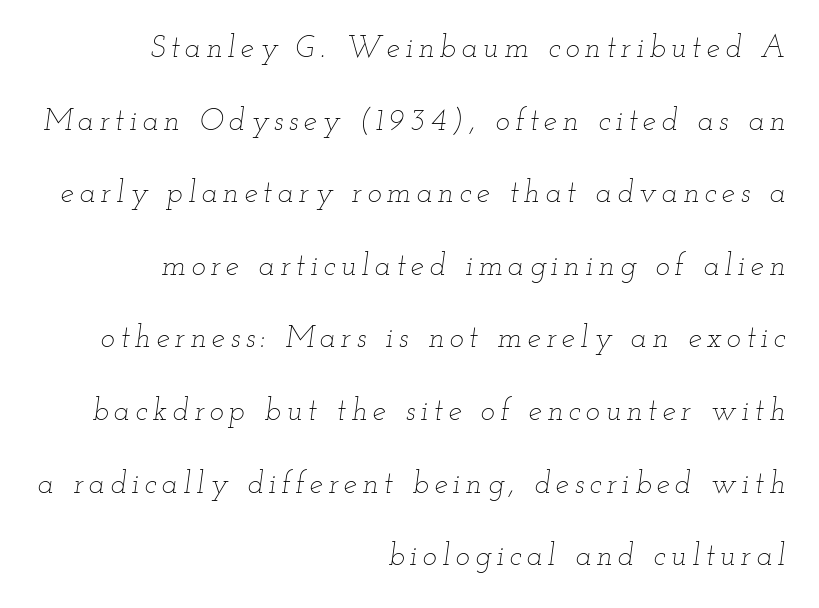
Q: Is the text bold? A: No.
Q: Is the text italic (slanted)? A: Yes, it leans right by about 12 degrees.
Q: Is the text underlined? A: No.
Q: How is the paragraph aligned? A: Right-aligned.
Q: Is the spacing between lines tight, normal or loose? A: Loose.
Q: Width (condensed, normal, or wide)? A: Wide.
Q: Stroke contrast? A: Low.
Q: x-height? A: Small.
Q: Monospaced? A: No.
